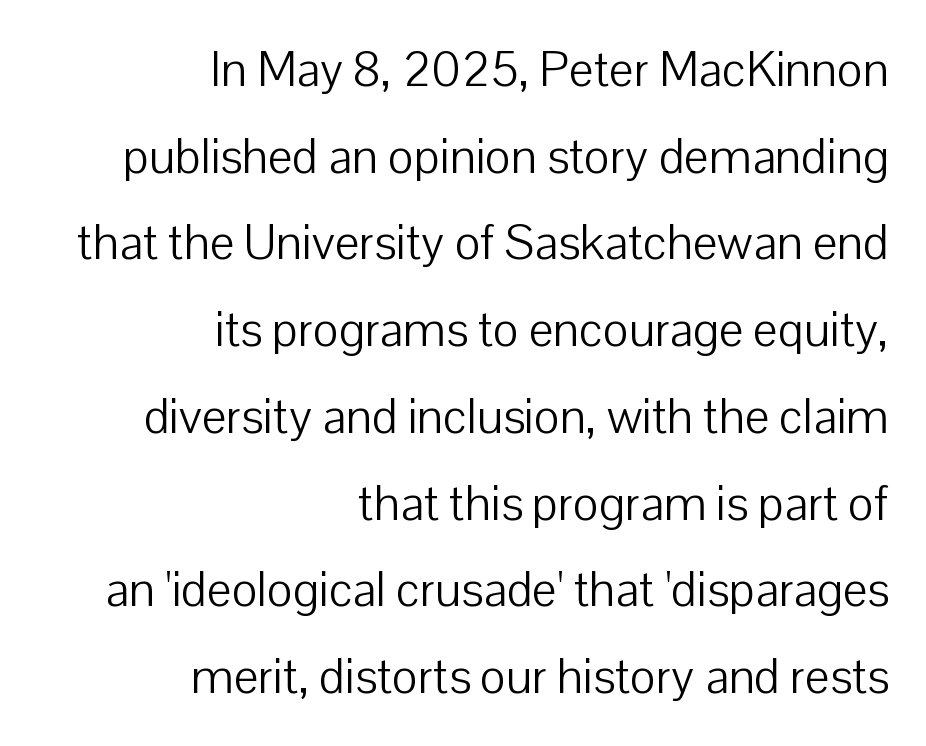
The image shows 49 px light sans-serif type, upright; set right-aligned, line spacing 1.77x, normal letter spacing, not underlined; low stroke contrast and a medium x-height.
